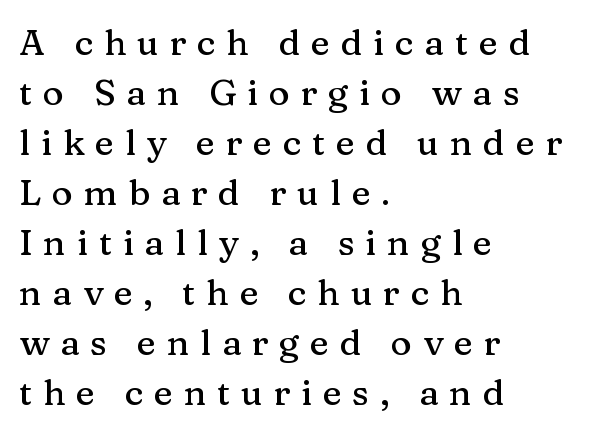
The gaps between neighbouring characters are conspicuously large. Whoever set this chose a conventional vertical rhythm. The font family rendered here belongs to the serif group. Character widths vary here, with narrow letters taking less room than wide ones.
